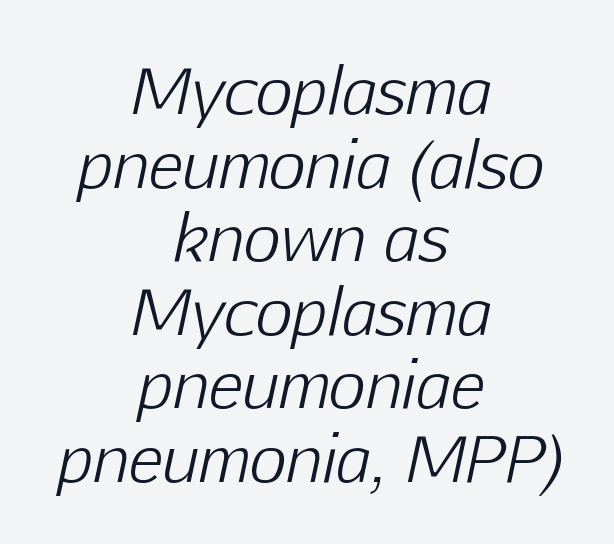
Proportional: the letters do not fall into vertical columns. Nothing heavy about these letters — not bold at all. Layout note: lines centered. Honestly, the rows look squashed on top of each other. The line texture is even and compact thanks to regular tracking.
